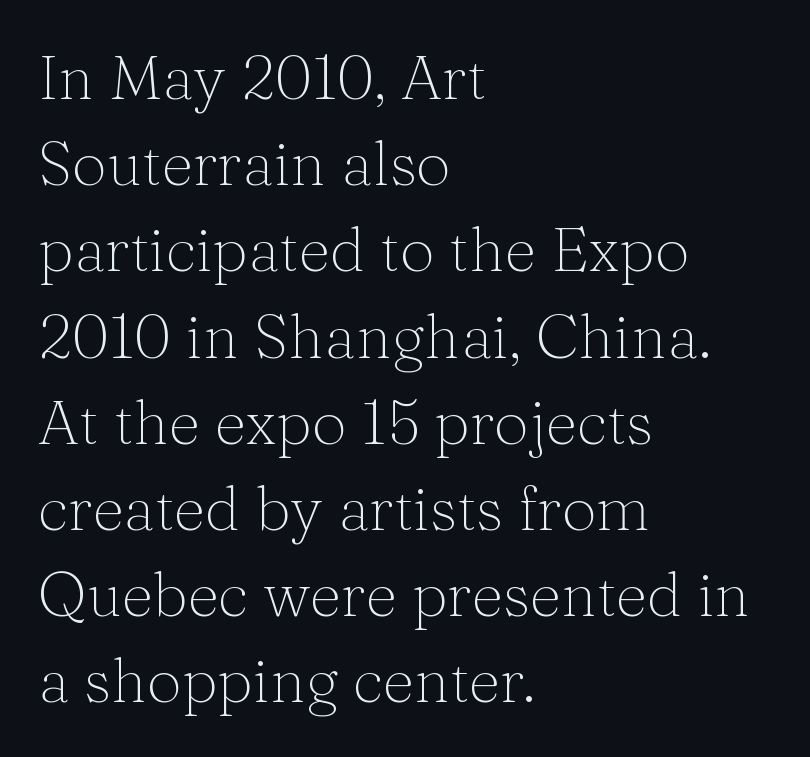
The image shows 62 px light serif type, upright; set left-aligned, normal line spacing (1.39x), normal letter spacing, not underlined; medium stroke contrast and a medium x-height.
